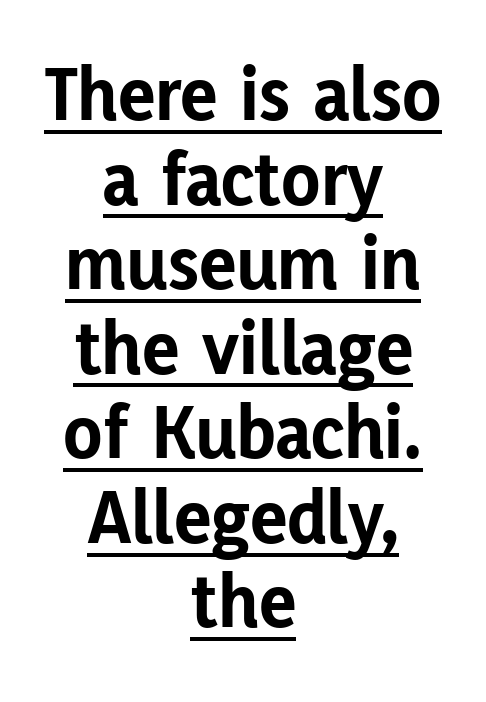
The image shows 79 px bold sans-serif type, upright; set centered, tight line spacing (1.07x), normal letter spacing, underlined; low stroke contrast and a medium x-height.
